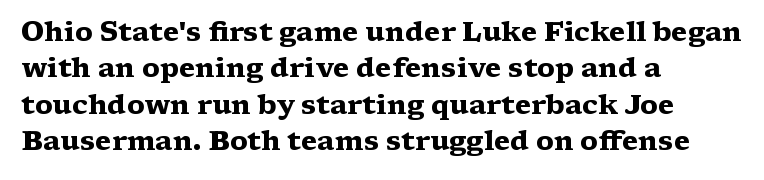
{"italic": "no", "bold": "yes", "underline": "no", "align": "left", "line_spacing": "normal", "line_spacing_ratio": 1.35, "letter_spacing": "normal", "letter_spacing_em": 0.0, "glyph_px": 27}
